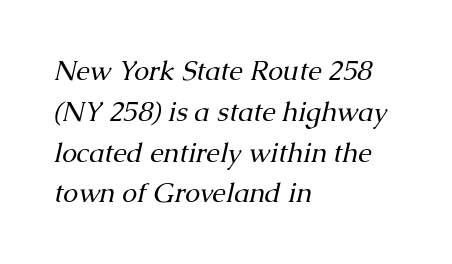
The image shows 27 px text type, italic (leaning right); set left-aligned, normal line spacing (1.51x), normal letter spacing, not underlined.
